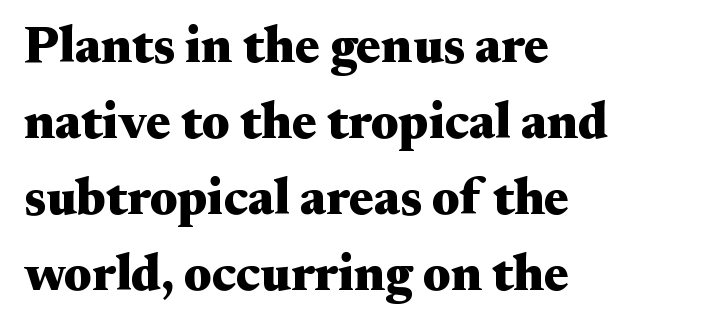
Here the designer chose a conventional face with non-uniform glyph widths. This sample uses an upright cut, with every glyph sitting square on the baseline. Look at the bottom of the vertical strokes: they flare into serifs here. The horizontal fit of the characters is conventional and even. In terms of leading, this rendering sits right in the middle.
